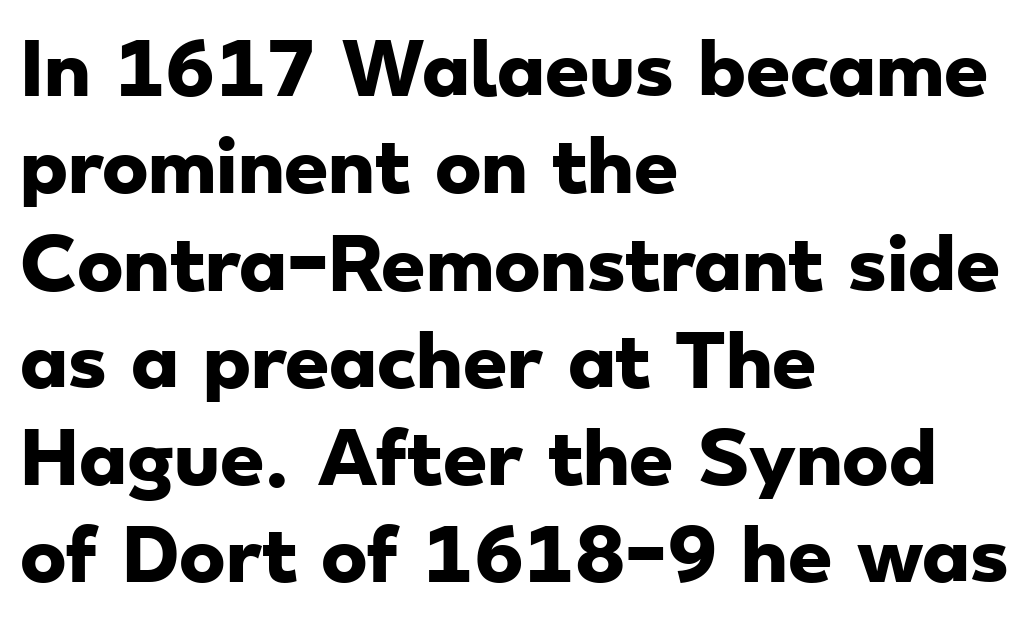
The rows are spaced the way most documents space them. The letters carry no serifs — their stems end cleanly without finishing strokes. Each word holds together tightly as a unit, with standard inter-letter gaps. The compositor pushed each line to the left boundary. Each row of text sits above clean, open space. The letters are bold, with thick, heavy strokes.
